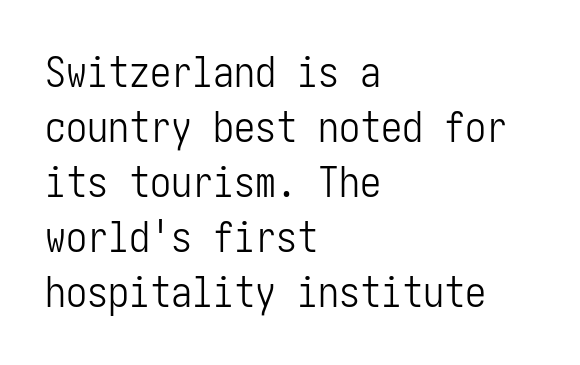
The image shows 42 px light, condensed sans-serif type, upright; set left-aligned, normal line spacing (1.31x), normal letter spacing, not underlined; low stroke contrast and a medium x-height.
